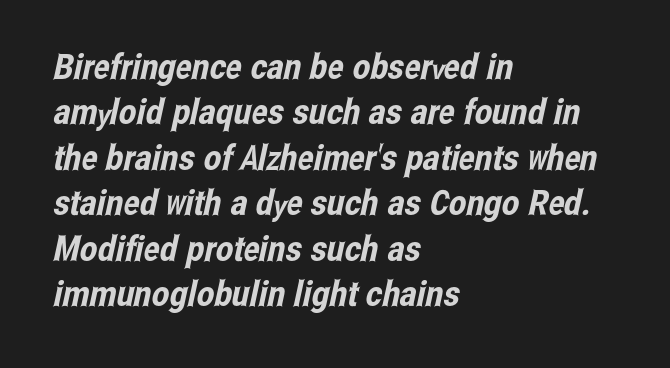
The image shows 35 px condensed sans-serif type; set left-aligned, normal line spacing (1.3x), normal letter spacing, not underlined; low stroke contrast and a medium x-height.
